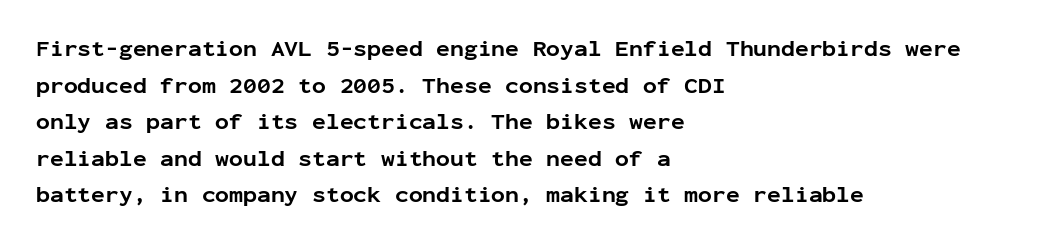
The image shows 23 px bold type, upright; set left-aligned, normal line spacing (1.59x), normal letter spacing, not underlined.
